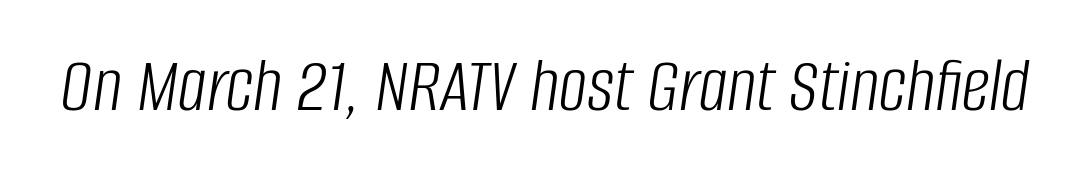
Each stroke keeps to a modest, everyday thickness or less. These lines were composed using italics. The rendering keeps characters at their native spacing. The passage shown is not underscored anywhere. The passage shown is typed in a proportional face where columns would drift.
